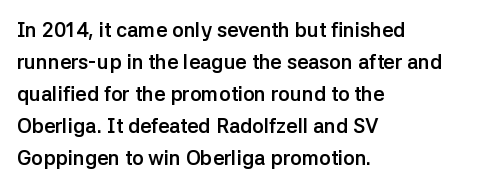
The image shows 20 px bold type, upright; set left-aligned, normal line spacing (1.6x), normal letter spacing, not underlined.
